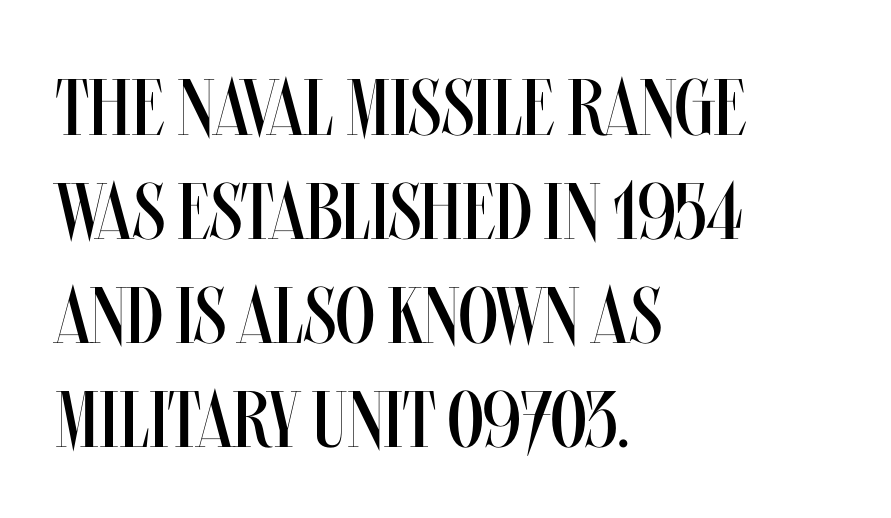
The letters stand upright; this is a roman face. A classic flush-left, rag-right setting is used for this passage. Here the designer chose a conventional face with non-uniform glyph widths. The line-height multiplier appears to be the usual default. The type is set solid horizontally, with unmodified tracking.
